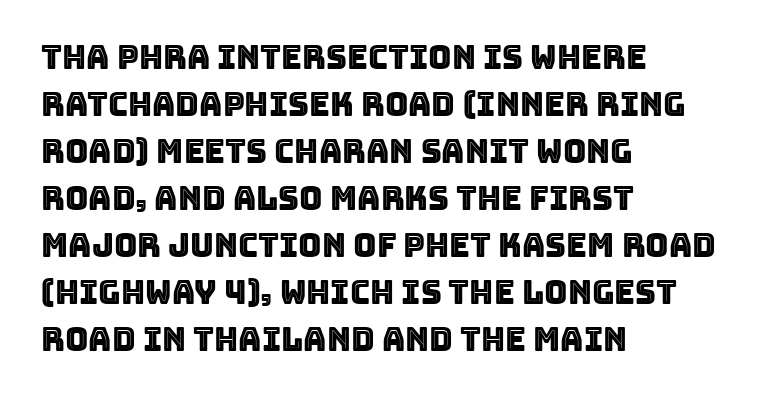
The image shows 32 px text type, upright; set left-aligned, normal line spacing (1.47x), normal letter spacing, not underlined; a large x-height.
